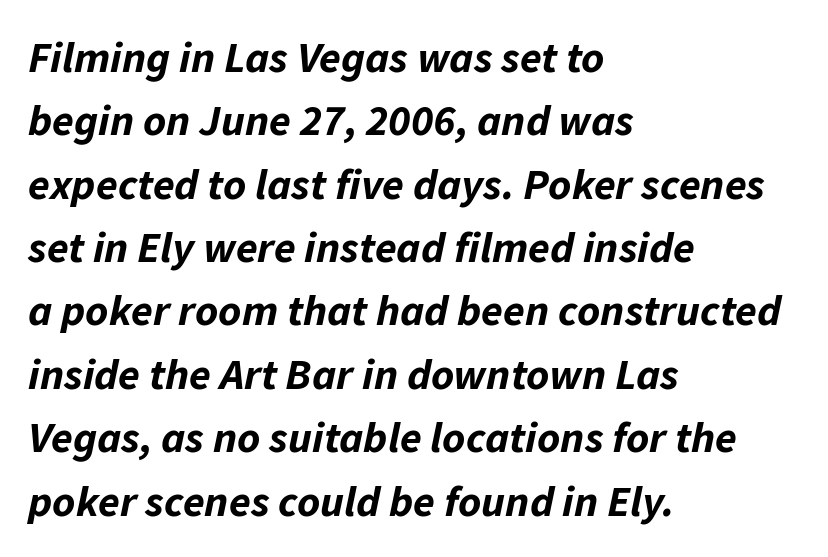
Q: Is the text bold? A: Yes.
Q: Is the text italic (slanted)? A: Yes, it leans right by about 11 degrees.
Q: Is the text underlined? A: No.
Q: How is the paragraph aligned? A: Left-aligned.
Q: Is the spacing between letters normal or unusually wide? A: Normal.
Q: Is the spacing between lines tight, normal or loose? A: Normal.
Q: Width (condensed, normal, or wide)? A: Normal.
Q: Stroke contrast? A: Low.
Q: x-height? A: Medium.
Q: Monospaced? A: No.
